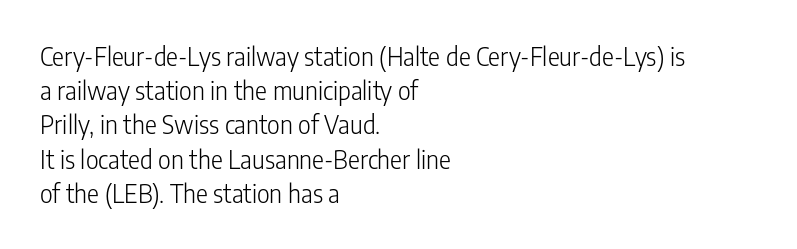
The image shows 25 px text type, upright; set left-aligned, normal line spacing (1.37x), normal letter spacing, not underlined.
